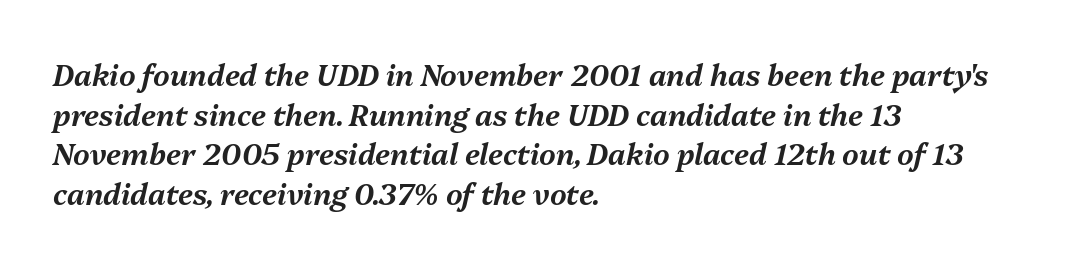
The image shows 29 px text type, italic (leaning right); set left-aligned, normal line spacing (1.37x), normal letter spacing, not underlined; medium stroke contrast and a medium x-height.
